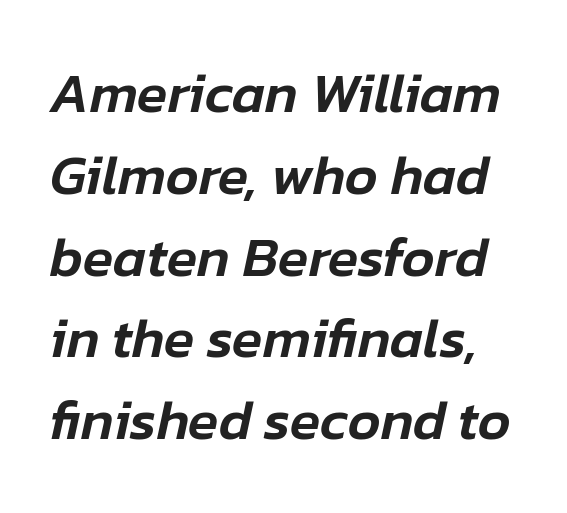
Q: Is the text italic (slanted)? A: Yes, it leans right by about 12 degrees.
Q: Is the text underlined? A: No.
Q: Is the spacing between letters normal or unusually wide? A: Normal.
Q: Is the spacing between lines tight, normal or loose? A: Normal.
Q: Width (condensed, normal, or wide)? A: Normal.
Q: Stroke contrast? A: Low.
Q: x-height? A: Medium.
Q: Monospaced? A: No.
